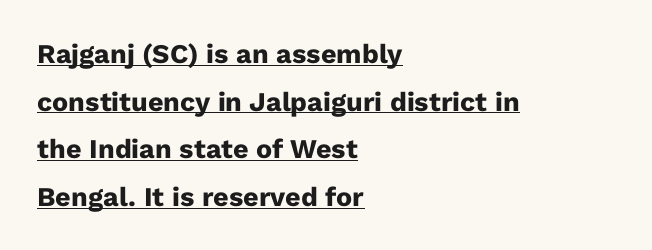
{"italic": "no", "bold": "yes", "underline": "yes", "align": "left", "line_spacing_ratio": 1.76, "letter_spacing": "normal", "letter_spacing_em": 0.0, "glyph_px": 27}
